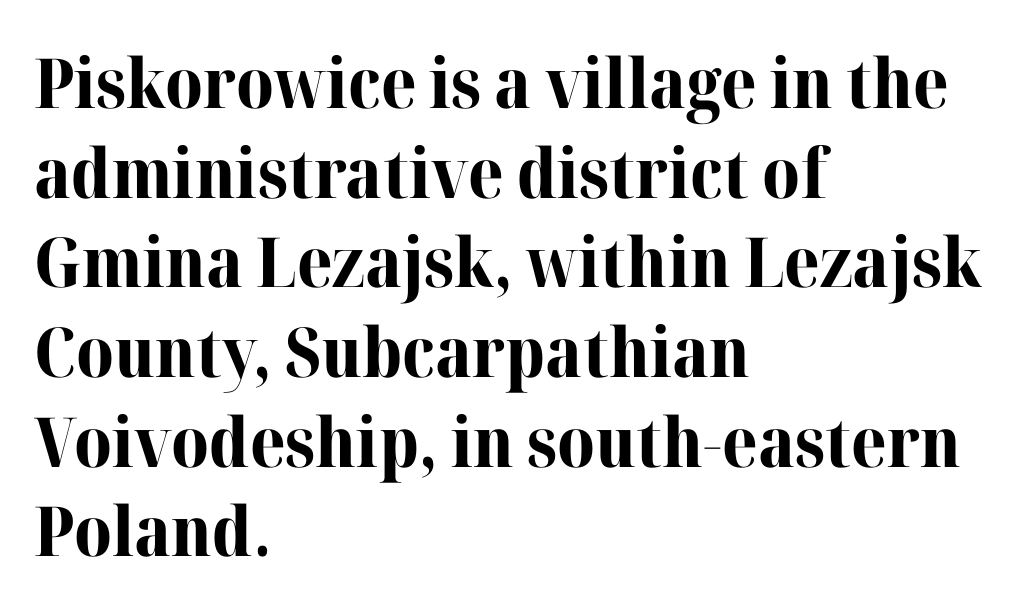
Nope, not italic — everything's standing straight. In terms of weight, the rendering is a true, heavy bold. The face used here is proportionally spaced, like ordinary book or web type. Letters rest on an invisible, unmarked baseline. Normally led — the rows are evenly, conventionally spaced. Line beginnings align vertically; line endings do not.
